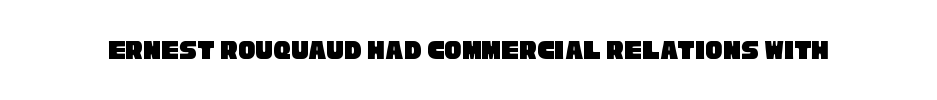
The image shows 29 px condensed sans-serif type; set normal letter spacing, not underlined; low stroke contrast and a large x-height.
